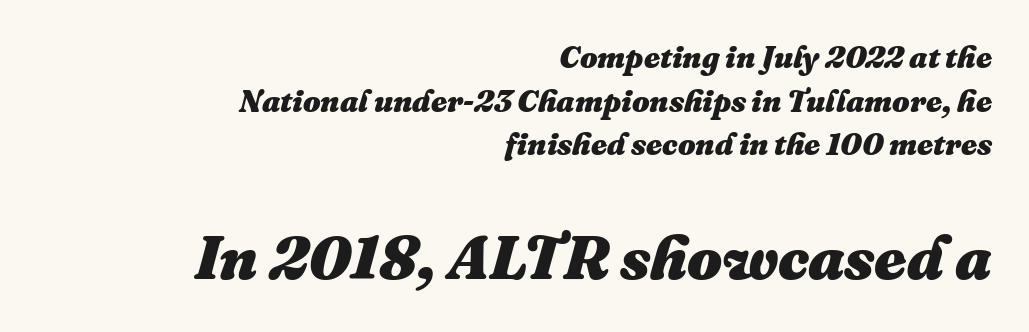
Summary of weight: heavy, a full bold. Visually the block forms a straight wall on the right and a jagged coastline on the left. Bare-footed words on every line. Observe the lean: these are italic letterforms. Compare the two chunks: the lower has the greater cap height. The face used here is proportionally spaced, like ordinary book or web type.
